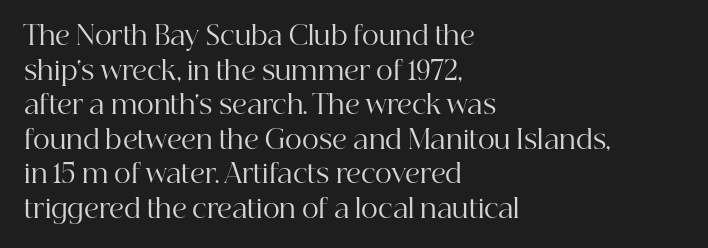
No chunkiness to these letters — they're not bold. A classic flush-left, rag-right setting is used for this passage. One glance says typical: line gaps are just what's usual. The letters sit at their default tracking, neither squeezed nor spread.
